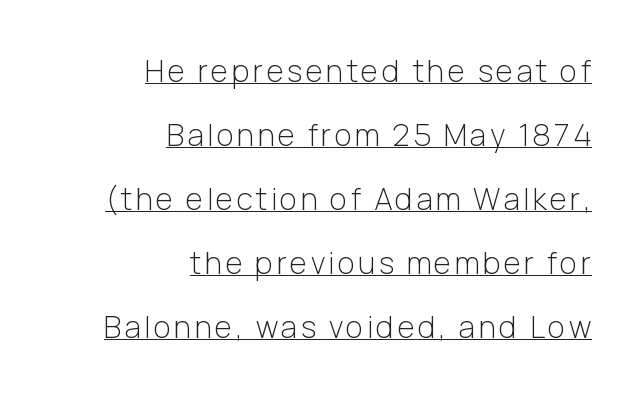
{"serif": "no", "italic": "no", "bold": "no", "weight": "light", "width": "normal", "stroke_contrast": "low", "x_height": "medium", "monospaced": "no", "underline": "yes", "align": "right", "line_spacing": "loose", "line_spacing_ratio": 2.13, "glyph_px": 30}
